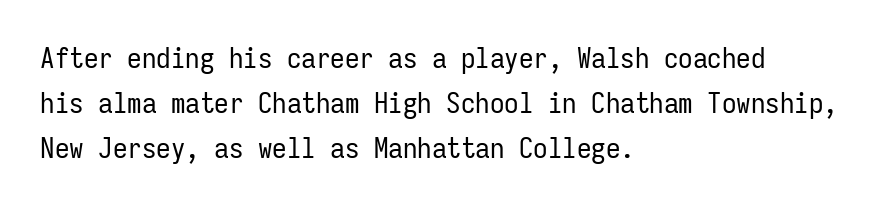
Q: Is the text bold? A: No.
Q: Is the text italic (slanted)? A: No, it is upright.
Q: Is the typeface a serif or a sans-serif typeface? A: Sans-serif.
Q: Is the text underlined? A: No.
Q: How is the paragraph aligned? A: Left-aligned.
Q: Is the spacing between letters normal or unusually wide? A: Normal.
Q: Is the spacing between lines tight, normal or loose? A: Normal.
Q: Width (condensed, normal, or wide)? A: Condensed.
Q: Stroke contrast? A: Low.
Q: x-height? A: Medium.
Q: Monospaced? A: Yes.
